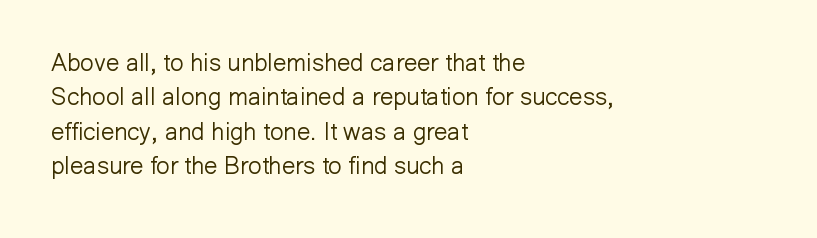
The image shows 24 px text type, upright; set left-aligned, normal line spacing (1.43x), normal letter spacing, not underlined.
